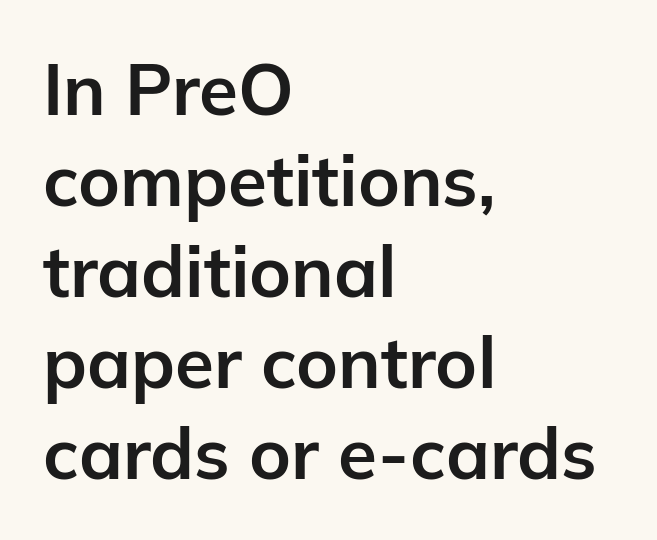
The image shows 71 px bold sans-serif type, upright; set left-aligned, normal line spacing (1.28x), normal letter spacing, not underlined; low stroke contrast and a medium x-height.
